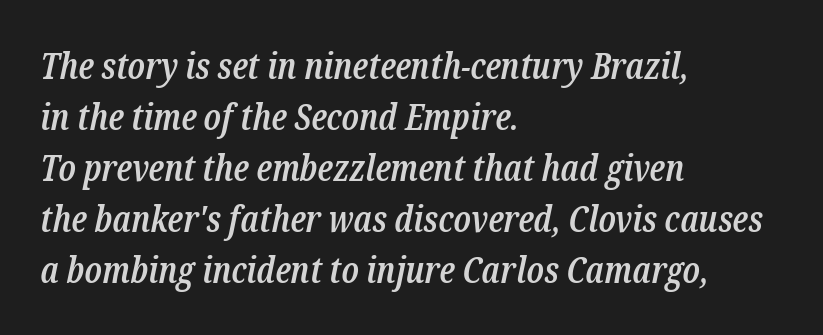
Q: Is the text bold? A: Semi-bold.
Q: Is the text italic (slanted)? A: Yes, it leans right by about 12 degrees.
Q: Is the typeface a serif or a sans-serif typeface? A: Serif.
Q: Is the text underlined? A: No.
Q: How is the paragraph aligned? A: Left-aligned.
Q: Is the spacing between letters normal or unusually wide? A: Normal.
Q: Is the spacing between lines tight, normal or loose? A: Normal.
Q: Width (condensed, normal, or wide)? A: Condensed.
Q: Stroke contrast? A: Low.
Q: x-height? A: Medium.
Q: Monospaced? A: No.
